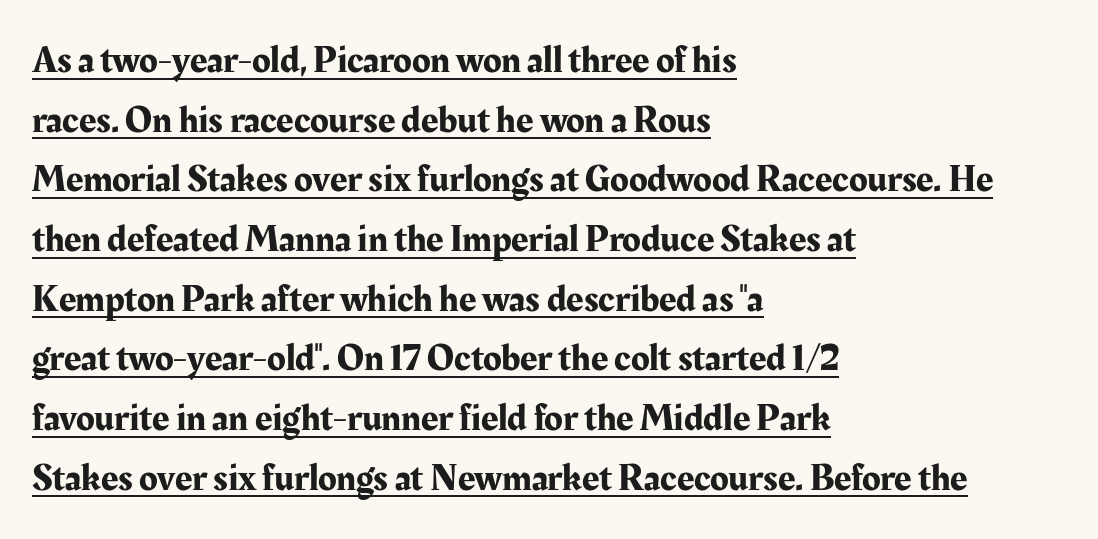
The image shows 38 px serif type, upright; set left-aligned, normal line spacing (1.57x), normal letter spacing, underlined; medium stroke contrast and a medium x-height.
